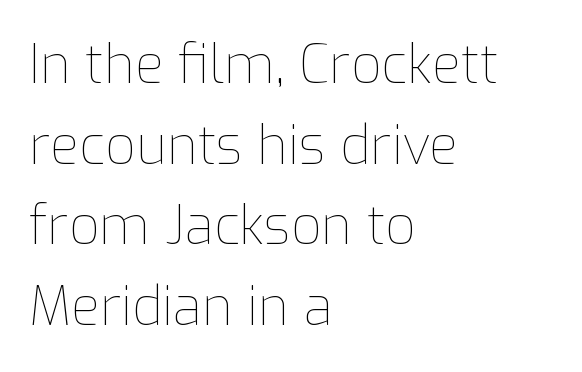
The image shows 53 px thin type, upright; set left-aligned, normal line spacing (1.52x), normal letter spacing, not underlined; low stroke contrast and a medium x-height.
